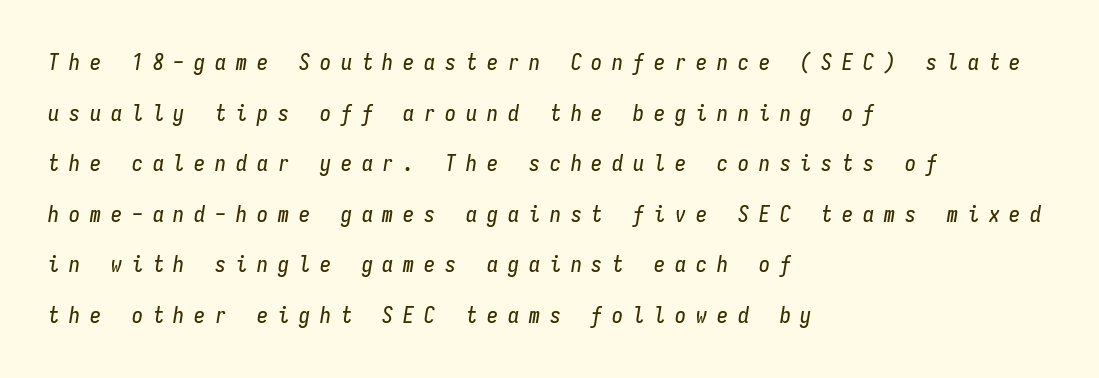
{"italic": "yes", "lean": "right", "slant_degrees": 9, "underline": "no", "align": "left", "line_spacing": "loose", "line_spacing_ratio": 2.3, "letter_spacing": "wide", "letter_spacing_em": 0.45, "glyph_px": 22}
